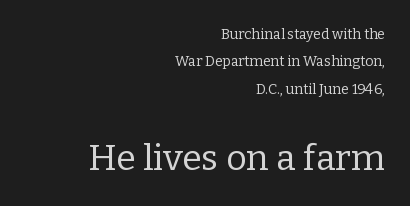
The image shows 36 px regular-weight serif type, upright; set right-aligned, loose line spacing (1.96x), normal letter spacing, not underlined; the second (bottom) block is 2.57x larger; low stroke contrast and a medium x-height.
